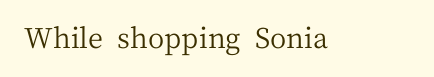
Q: Is the text bold? A: No.
Q: Is the text italic (slanted)? A: No, it is upright.
Q: Is the typeface a serif or a sans-serif typeface? A: Serif.
Q: Is the text underlined? A: No.
Q: Is the spacing between letters normal or unusually wide? A: Normal.
Q: Width (condensed, normal, or wide)? A: Normal.
Q: Stroke contrast? A: Medium.
Q: x-height? A: Medium.
Q: Monospaced? A: No.
